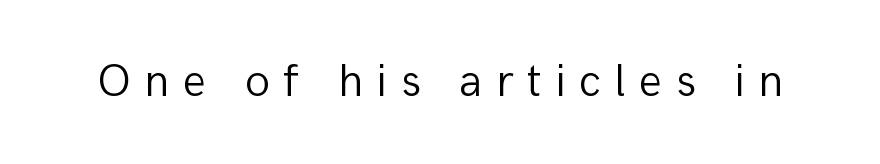
Q: Is the text bold? A: No.
Q: Is the text italic (slanted)? A: No, it is upright.
Q: Is the typeface a serif or a sans-serif typeface? A: Sans-serif.
Q: Is the text underlined? A: No.
Q: Is the spacing between letters normal or unusually wide? A: Unusually wide.
Q: Width (condensed, normal, or wide)? A: Normal.
Q: Stroke contrast? A: Low.
Q: x-height? A: Medium.
Q: Monospaced? A: No.
